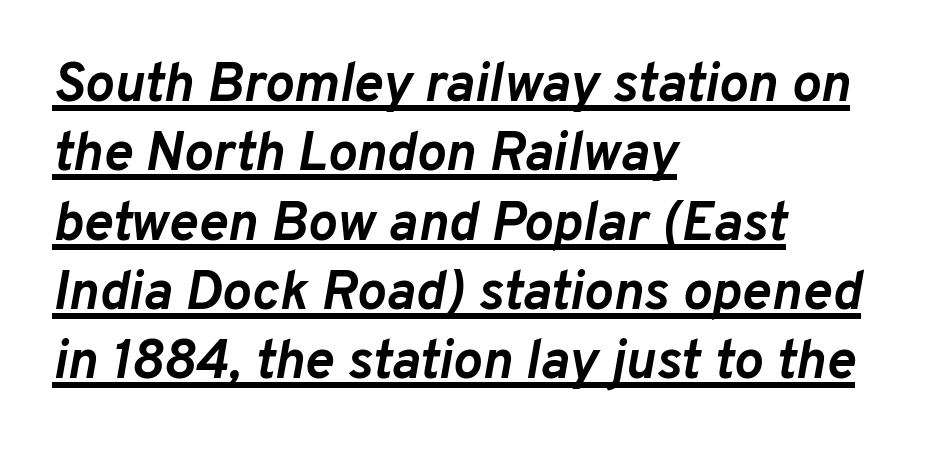
Short note: letters normally spaced. Pretty heavy lettering here — definitely bold. A typesetter would call this proportional, since set widths differ per character. Regarding leading, the lines here are spaced in the standard way. The compositor pushed each line to the left boundary.
